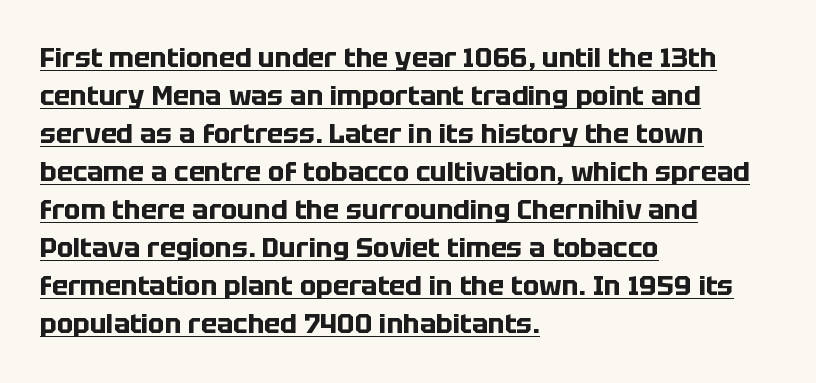
{"italic": "no", "bold": "yes", "underline": "yes", "align": "left", "line_spacing": "normal", "line_spacing_ratio": 1.41, "letter_spacing": "normal", "letter_spacing_em": 0.0, "glyph_px": 27}
